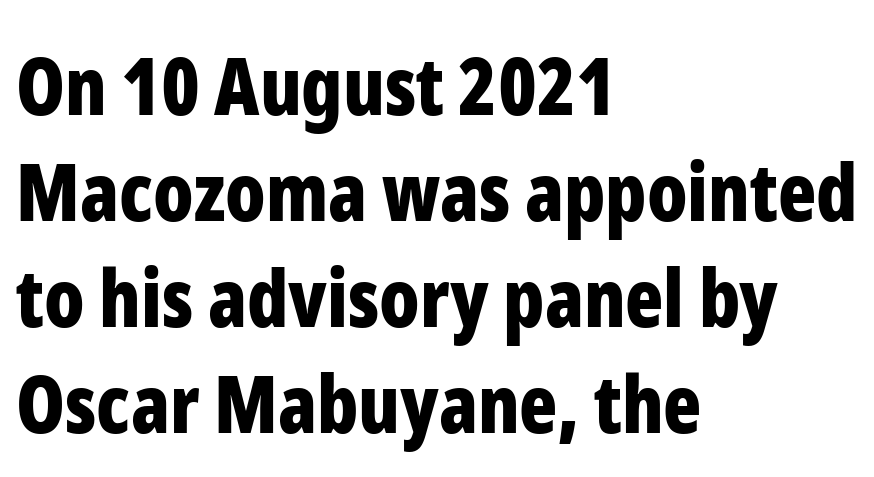
The image shows 79 px bold, condensed sans-serif type, upright; set left-aligned, normal line spacing (1.34x), normal letter spacing, not underlined; low stroke contrast and a medium x-height.
